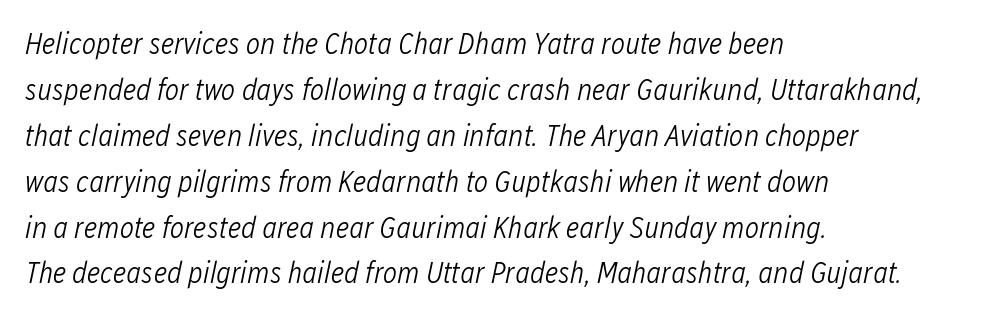
Compared with a centered layout, this one pins lines to the left instead. Letters rest on an invisible, unmarked baseline. Is the stroke heavy? The answer is a plain regular-or-lighter. The gaps between neighbouring characters are ordinary and unremarkable. Spacing verdict: proportional, widths tailored to each character. Quick note: interline space is typical.
